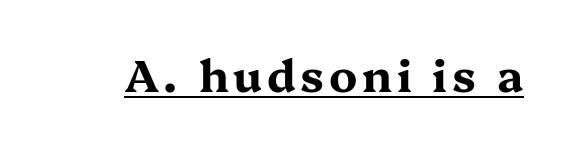
{"serif": "yes", "italic": "no", "bold": "yes", "weight": "bold", "width": "wide", "stroke_contrast": "medium", "x_height": "medium", "monospaced": "no", "underline": "yes", "glyph_px": 44}
